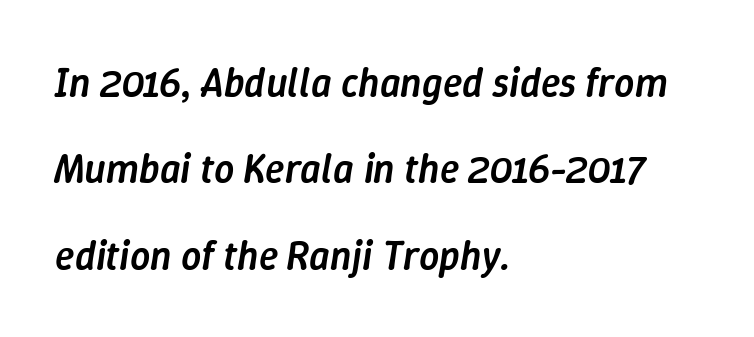
The image shows 40 px semibold type, italic (leaning right); set left-aligned, loose line spacing (2.16x), normal letter spacing, not underlined; low stroke contrast and a medium x-height.
